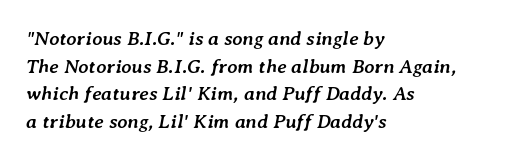
{"italic": "yes", "lean": "right", "slant_degrees": 7, "bold": "yes", "underline": "no", "align": "left", "line_spacing": "normal", "line_spacing_ratio": 1.38, "letter_spacing": "normal", "letter_spacing_em": 0.0, "glyph_px": 20}
